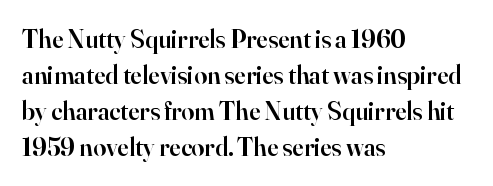
Designer's note — italics off, roman on. The sample has been set in demibold, a notch under bold. Anything drawn beneath the words? Only blank space. Does the copy run flush right? No — it runs flush left. The lines sit at an ordinary, default distance from one another.
